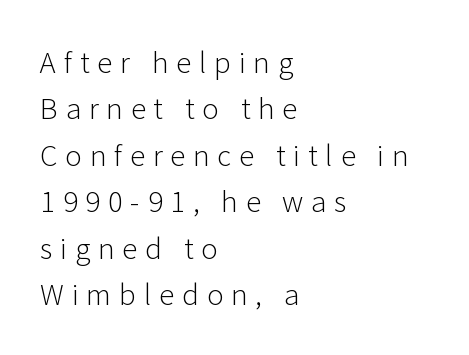
{"serif": "no", "italic": "no", "bold": "no", "weight": "light", "width": "normal", "stroke_contrast": "low", "x_height": "medium", "monospaced": "no", "underline": "no", "align": "left", "line_spacing": "normal", "line_spacing_ratio": 1.66, "letter_spacing": "wide", "letter_spacing_em": 0.28, "glyph_px": 28}
